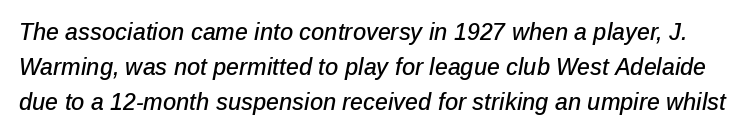
This sample uses an oblique cut, with every glyph tilted off the vertical. Line spacing here is normal. Anything drawn beneath the words? Only blank space. Honestly, the letter spacing is just normal — you wouldn't notice it.
